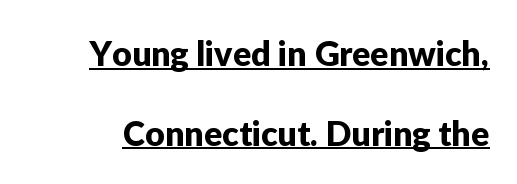
{"serif": "no", "italic": "no", "width": "normal", "stroke_contrast": "low", "x_height": "medium", "monospaced": "no", "underline": "yes", "line_spacing": "loose", "line_spacing_ratio": 2.34, "letter_spacing": "normal", "letter_spacing_em": 0.0, "glyph_px": 34}
